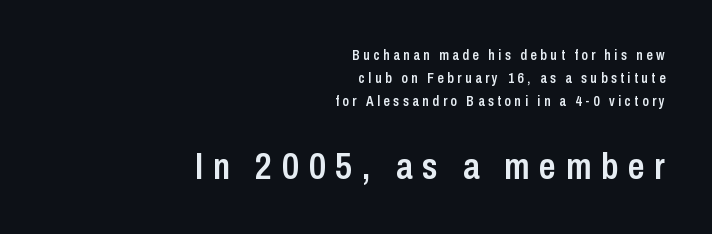
The image shows 37 px semibold, condensed sans-serif type, upright; set right-aligned, normal line spacing (1.65x), unusually wide letter spacing (+0.26 em), not underlined; the second (bottom) block is 2.64x larger; low stroke contrast and a medium x-height.
